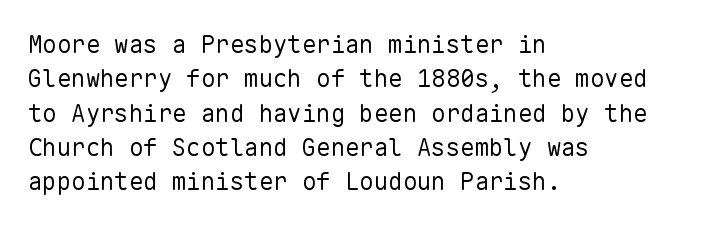
Q: Is the text bold? A: No.
Q: Is the text italic (slanted)? A: No, it is upright.
Q: Is the text underlined? A: No.
Q: How is the paragraph aligned? A: Left-aligned.
Q: Is the spacing between letters normal or unusually wide? A: Normal.
Q: Is the spacing between lines tight, normal or loose? A: Normal.
